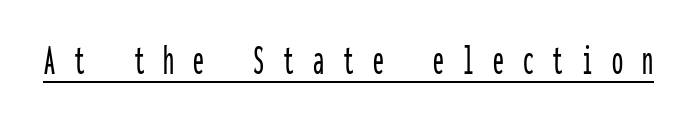
The image shows 44 px condensed sans-serif type, upright, monospaced; set unusually wide letter spacing (+0.43 em), underlined; low stroke contrast and a medium x-height.
